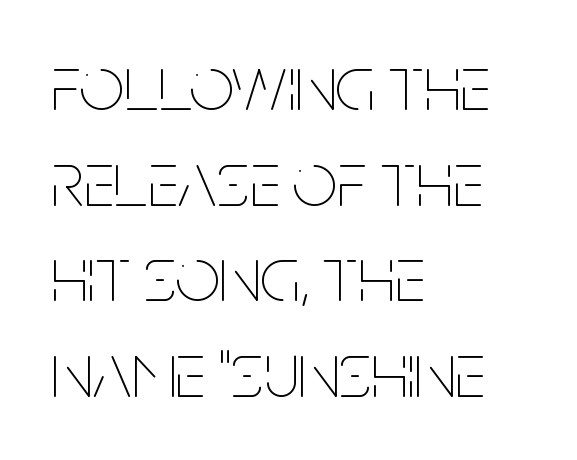
{"italic": "no", "bold": "no", "weight": "thin", "width": "condensed", "stroke_contrast": "low", "x_height": "large", "monospaced": "no", "underline": "no", "align": "left", "line_spacing_ratio": 1.21, "letter_spacing": "normal", "letter_spacing_em": 0.0, "glyph_px": 79}
